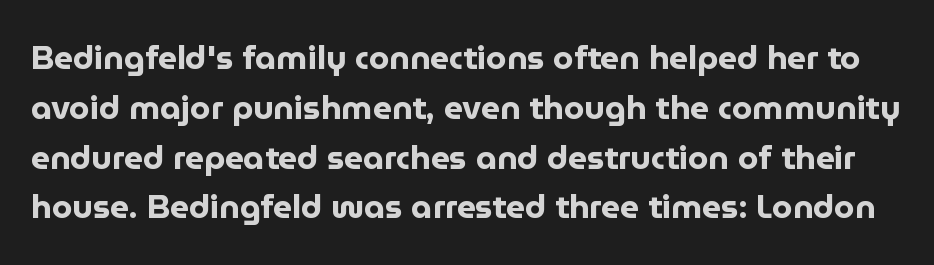
Q: Is the text bold? A: Yes.
Q: Is the text italic (slanted)? A: No, it is upright.
Q: Is the typeface a serif or a sans-serif typeface? A: Sans-serif.
Q: Is the text underlined? A: No.
Q: Is the spacing between letters normal or unusually wide? A: Normal.
Q: Is the spacing between lines tight, normal or loose? A: Normal.
Q: Width (condensed, normal, or wide)? A: Normal.
Q: Stroke contrast? A: Low.
Q: x-height? A: Medium.
Q: Monospaced? A: No.
